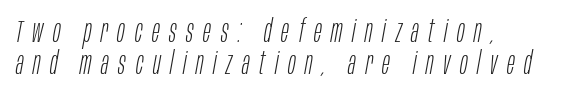
The vertical gap from one line to the next is small. These lines are rendered in a variable-pitch font. Every row of glyphs begins at an identical x-position on the left. The passage shown leans; its letterforms are oblique. You could only call the tracking loose — the letters float apart. Descender tails drop into unmarked territory.
